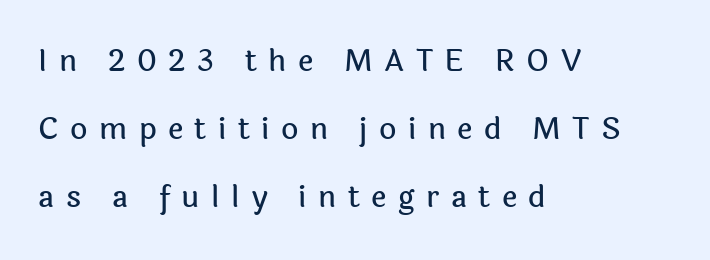
The image shows 30 px sans-serif type, upright; set left-aligned, loose line spacing (2.27x), unusually wide letter spacing (+0.38 em), not underlined; a medium x-height.
